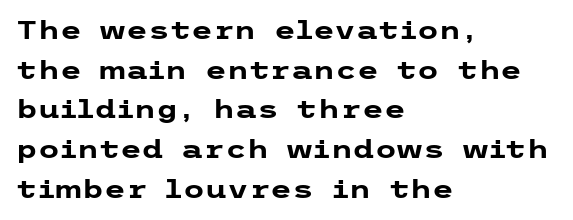
{"italic": "no", "bold": "yes", "underline": "no", "align": "left", "line_spacing": "normal", "line_spacing_ratio": 1.59, "letter_spacing": "normal", "letter_spacing_em": 0.0, "glyph_px": 25}
